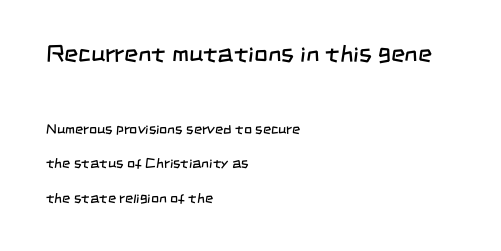
Q: Is the text bold? A: No.
Q: Is the text underlined? A: No.
Q: How is the paragraph aligned? A: Left-aligned.
Q: Is the spacing between letters normal or unusually wide? A: Normal.
Q: Is the spacing between lines tight, normal or loose? A: Loose.
Q: Which block of text is set in a larger size, the first (top) or the second (bottom)? A: The first (top) one.
